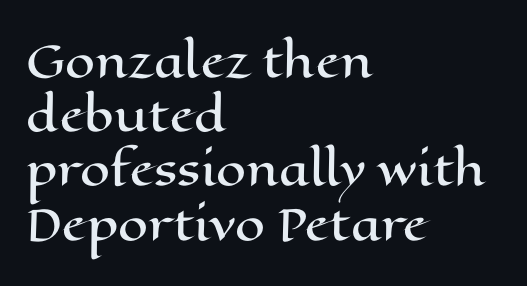
{"italic": "no", "width": "wide", "stroke_contrast": "high", "x_height": "medium", "monospaced": "no", "underline": "no", "align": "left", "line_spacing": "normal", "line_spacing_ratio": 1.26, "letter_spacing": "normal", "letter_spacing_em": 0.0, "glyph_px": 43}
